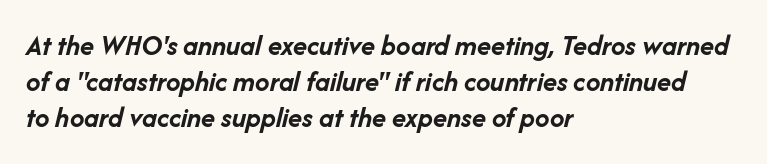
{"italic": "yes", "lean": "right", "slant_degrees": 14, "bold": "yes", "weight": "semibold", "width": "normal", "stroke_contrast": "low", "x_height": "medium", "monospaced": "no", "underline": "no", "align": "left", "line_spacing": "normal", "line_spacing_ratio": 1.25, "letter_spacing": "normal", "letter_spacing_em": 0.0, "glyph_px": 29}
